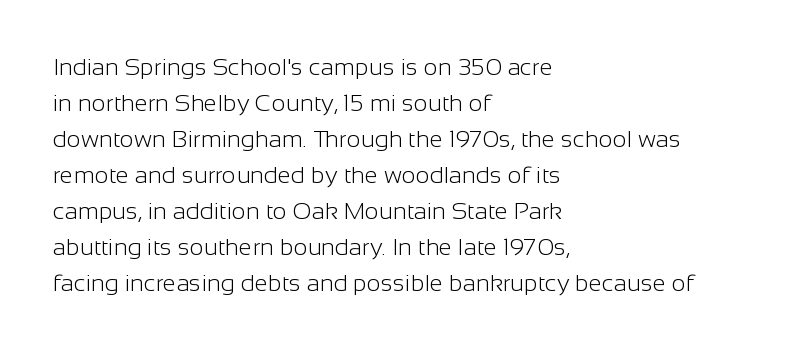
{"italic": "no", "bold": "no", "underline": "no", "align": "left", "line_spacing": "normal", "line_spacing_ratio": 1.5, "letter_spacing": "normal", "letter_spacing_em": 0.0, "glyph_px": 24}
